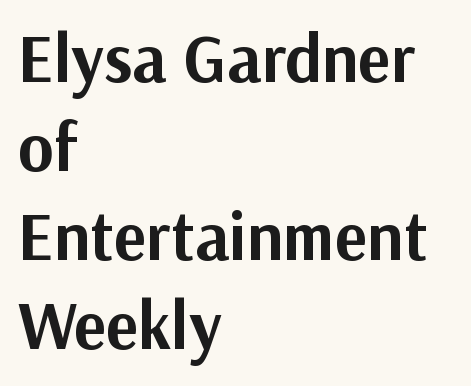
{"serif": "no", "italic": "no", "bold": "yes", "weight": "bold", "width": "normal", "stroke_contrast": "medium", "x_height": "medium", "monospaced": "no", "underline": "no", "align": "left", "line_spacing": "normal", "line_spacing_ratio": 1.31, "letter_spacing": "normal", "letter_spacing_em": 0.0, "glyph_px": 68}
